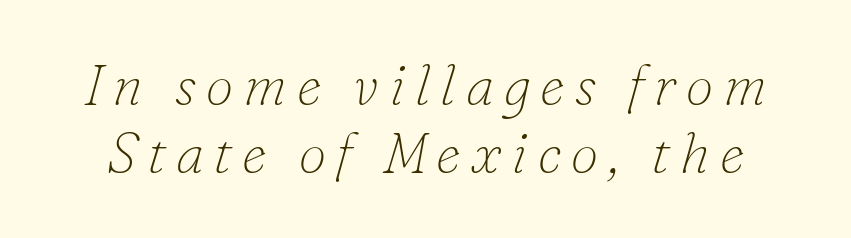
The image shows 56 px thin serif type, italic (leaning right); set line spacing 1.21x, not underlined; low stroke contrast and a small x-height.
